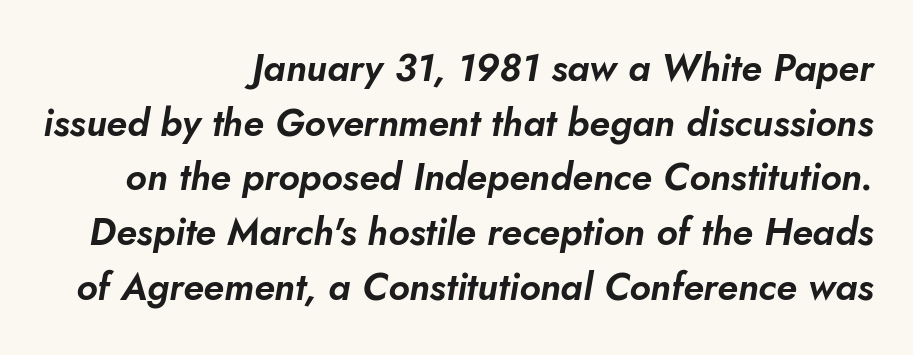
The image shows 38 px text type, italic (leaning right); set right-aligned, normal line spacing (1.44x), normal letter spacing, not underlined; low stroke contrast and a small x-height.
